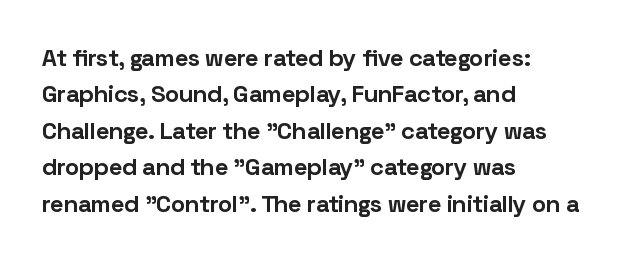
The image shows 24 px bold type, upright; set left-aligned, normal line spacing (1.52x), normal letter spacing, not underlined.
